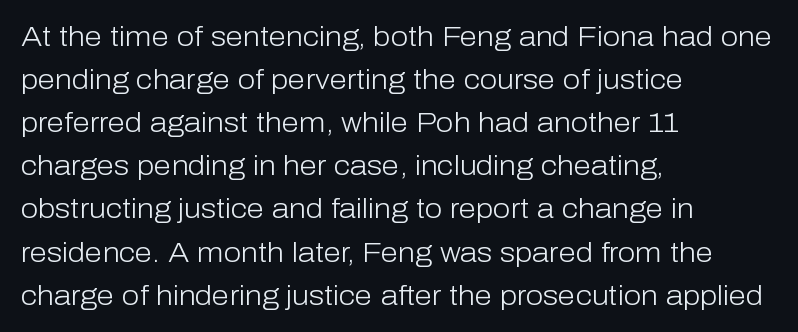
Designer's note — italics off, roman on. Is the letter spacing exaggerated? No — it looks like the ordinary default. The paragraph shown leans on its left margin. Underlining? Definitely not there. Proportional: the letters do not fall into vertical columns. In terms of letterform style, serifs are entirely absent.
